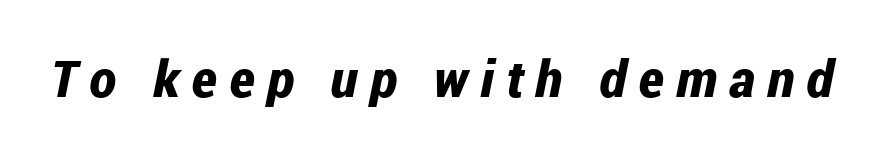
{"italic": "yes", "lean": "right", "slant_degrees": 12, "bold": "yes", "weight": "bold", "width": "condensed", "stroke_contrast": "low", "x_height": "medium", "monospaced": "no", "underline": "no", "letter_spacing": "wide", "letter_spacing_em": 0.24, "glyph_px": 51}
